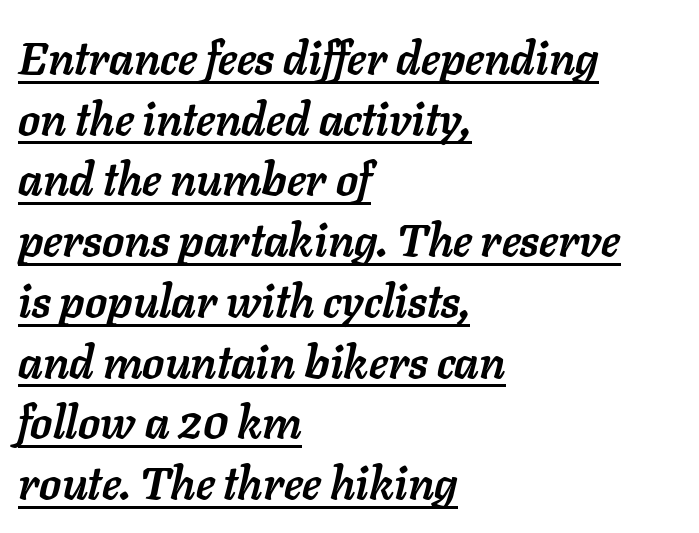
Italic: yes, the glyphs are oblique. Casual observation: everything's shoved over to the left. Weight: bold. The lines sit at an ordinary, default distance from one another. Observe the ordinary spacing: letters are neighbours, not strangers.
